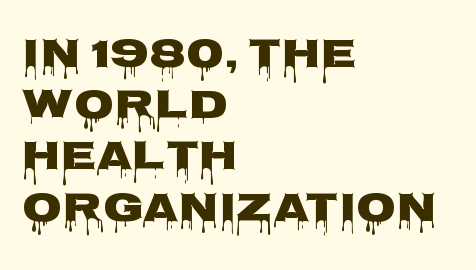
Q: Is the text italic (slanted)? A: No, it is upright.
Q: Is the typeface a serif or a sans-serif typeface? A: Sans-serif.
Q: Is the text underlined? A: No.
Q: How is the paragraph aligned? A: Left-aligned.
Q: Is the spacing between letters normal or unusually wide? A: Normal.
Q: Is the spacing between lines tight, normal or loose? A: Normal.
Q: Width (condensed, normal, or wide)? A: Wide.
Q: Stroke contrast? A: Low.
Q: x-height? A: Large.
Q: Monospaced? A: No.
